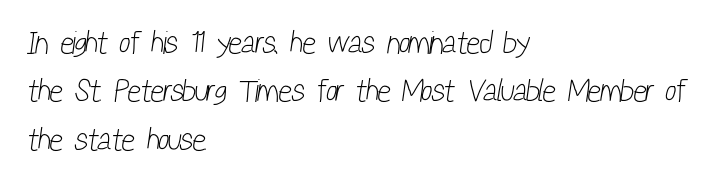
{"serif": "no", "bold": "no", "weight": "light", "width": "condensed", "stroke_contrast": "low", "x_height": "medium", "monospaced": "no", "underline": "no", "align": "left", "line_spacing": "normal", "line_spacing_ratio": 1.51, "letter_spacing": "normal", "letter_spacing_em": 0.0, "glyph_px": 32}
